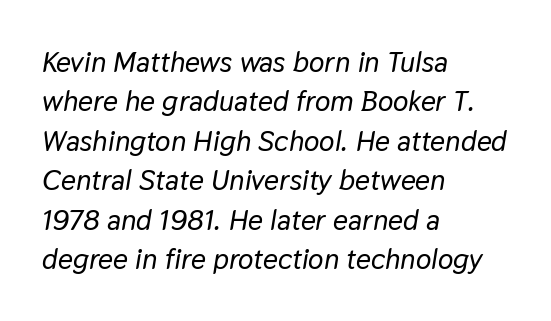
Q: Is the text italic (slanted)? A: Yes, it leans right by about 9 degrees.
Q: Is the text underlined? A: No.
Q: How is the paragraph aligned? A: Left-aligned.
Q: Is the spacing between letters normal or unusually wide? A: Normal.
Q: Is the spacing between lines tight, normal or loose? A: Normal.
Q: Width (condensed, normal, or wide)? A: Normal.
Q: Stroke contrast? A: Low.
Q: x-height? A: Medium.
Q: Monospaced? A: No.
